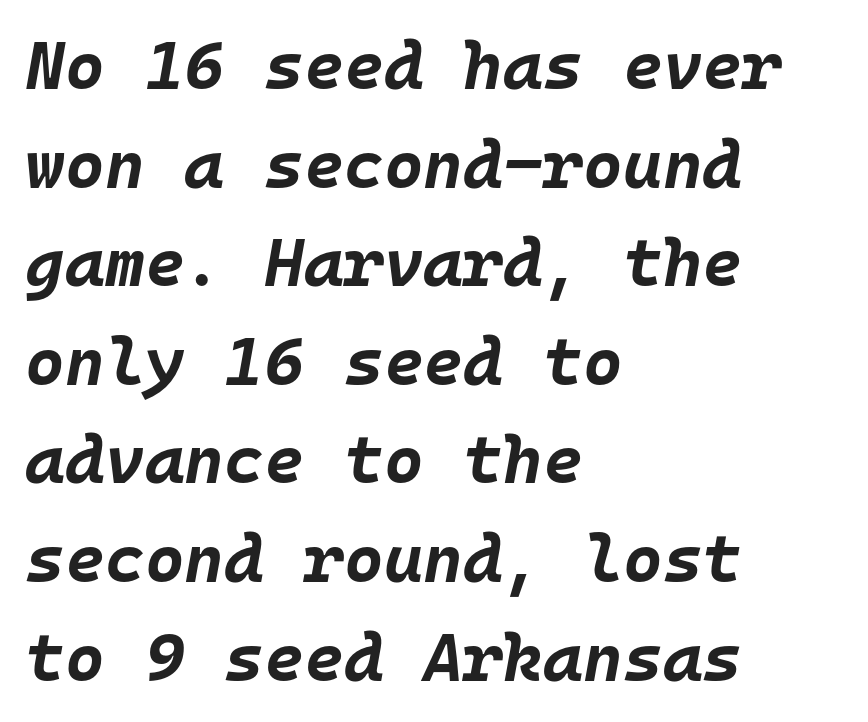
Rows of type keep a routine distance in the vertical direction. It's the slanting kind of type. Inter-character spacing is left at the font's built-in metrics. Note the uniform advance width — an 'i' takes as much space as an 'm'. Layout note: lines flush left.
